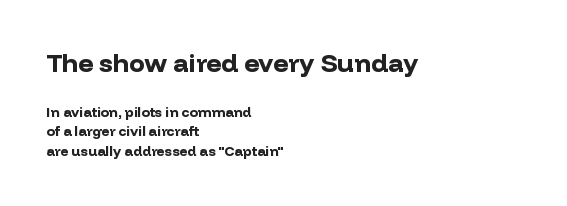
The image shows 26 px bold type, upright; set left-aligned, normal line spacing (1.39x), normal letter spacing, not underlined; the first (top) block is 1.86x larger.
